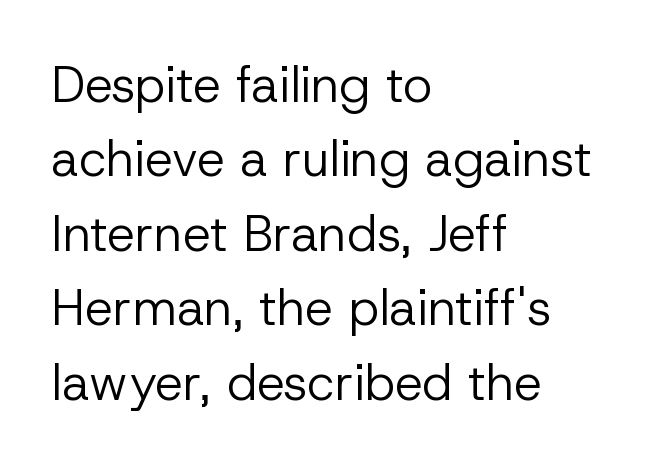
The image shows 50 px regular-weight sans-serif type, upright; set left-aligned, normal line spacing (1.49x), normal letter spacing, not underlined; low stroke contrast and a medium x-height.
